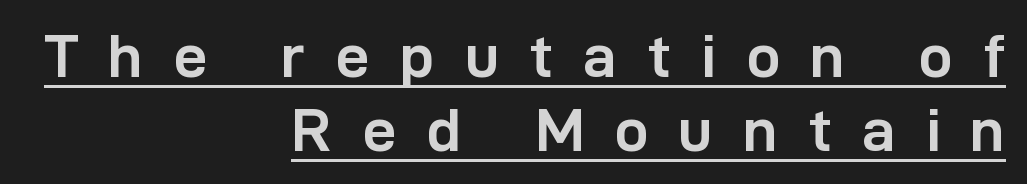
Q: Is the text bold? A: Yes.
Q: Is the text italic (slanted)? A: No, it is upright.
Q: Is the typeface a serif or a sans-serif typeface? A: Sans-serif.
Q: Is the text underlined? A: Yes.
Q: How is the paragraph aligned? A: Right-aligned.
Q: Is the spacing between letters normal or unusually wide? A: Unusually wide.
Q: Width (condensed, normal, or wide)? A: Normal.
Q: Stroke contrast? A: Low.
Q: x-height? A: Medium.
Q: Monospaced? A: No.
